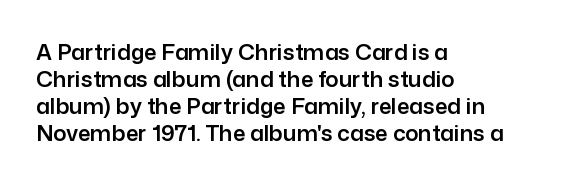
The image shows 22 px text type, upright; set left-aligned, line spacing 1.23x, normal letter spacing, not underlined.
